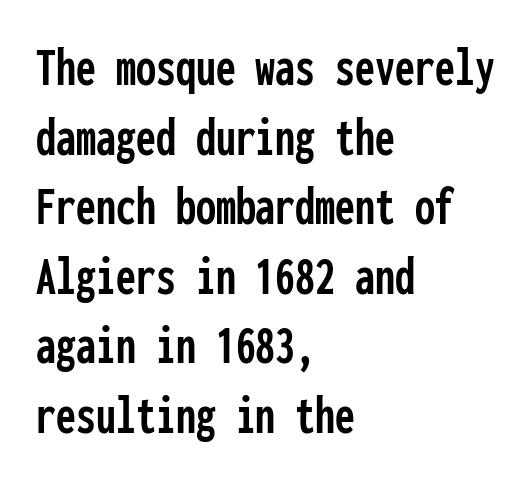
{"serif": "no", "italic": "no", "width": "condensed", "stroke_contrast": "low", "x_height": "medium", "monospaced": "yes", "underline": "no", "align": "left", "line_spacing_ratio": 1.22, "letter_spacing": "normal", "letter_spacing_em": 0.0, "glyph_px": 57}
